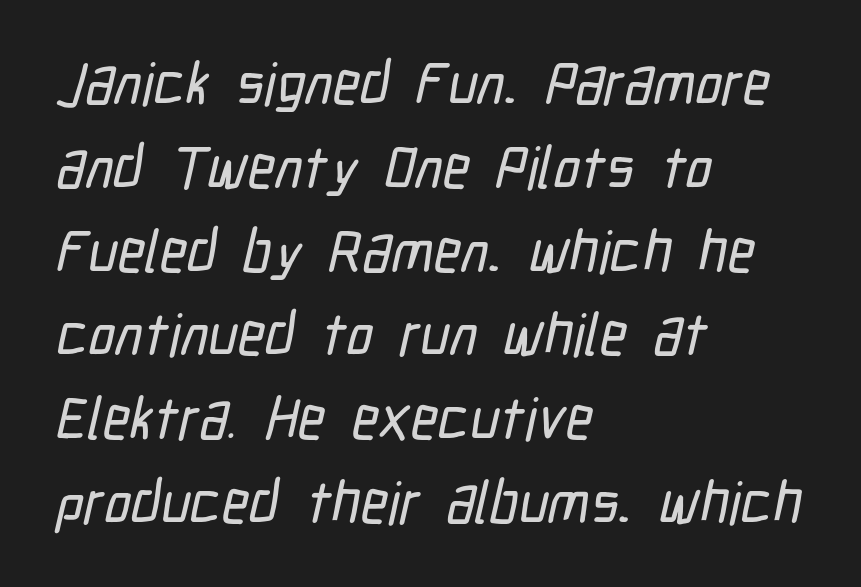
Q: Is the typeface a serif or a sans-serif typeface? A: Sans-serif.
Q: Is the text underlined? A: No.
Q: How is the paragraph aligned? A: Left-aligned.
Q: Is the spacing between letters normal or unusually wide? A: Normal.
Q: Is the spacing between lines tight, normal or loose? A: Normal.
Q: Width (condensed, normal, or wide)? A: Condensed.
Q: Stroke contrast? A: Low.
Q: x-height? A: Medium.
Q: Monospaced? A: No.
